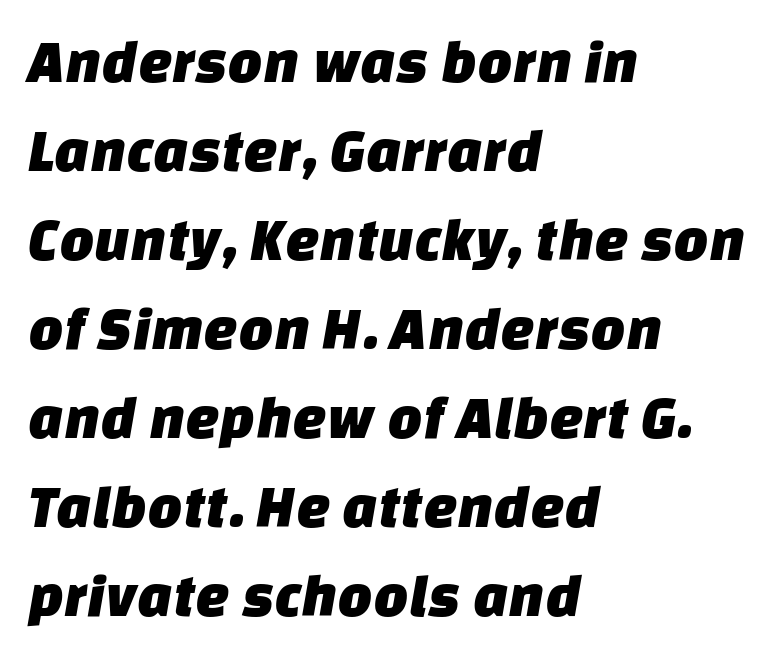
Q: Is the typeface a serif or a sans-serif typeface? A: Sans-serif.
Q: Is the text underlined? A: No.
Q: How is the paragraph aligned? A: Left-aligned.
Q: Is the spacing between letters normal or unusually wide? A: Normal.
Q: Is the spacing between lines tight, normal or loose? A: Normal.
Q: Width (condensed, normal, or wide)? A: Normal.
Q: Stroke contrast? A: Low.
Q: x-height? A: Large.
Q: Monospaced? A: No.
